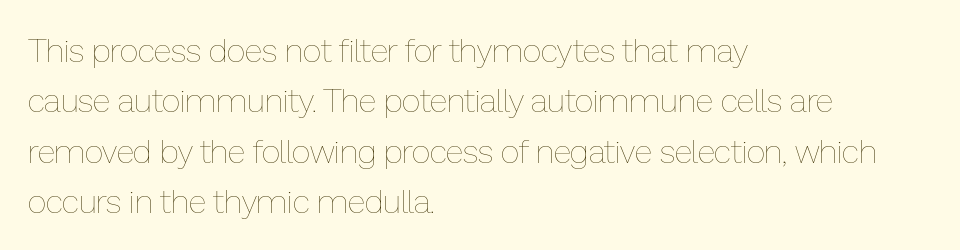
The image shows 33 px thin type, upright; set left-aligned, normal line spacing (1.53x), normal letter spacing, not underlined; low stroke contrast and a medium x-height.
